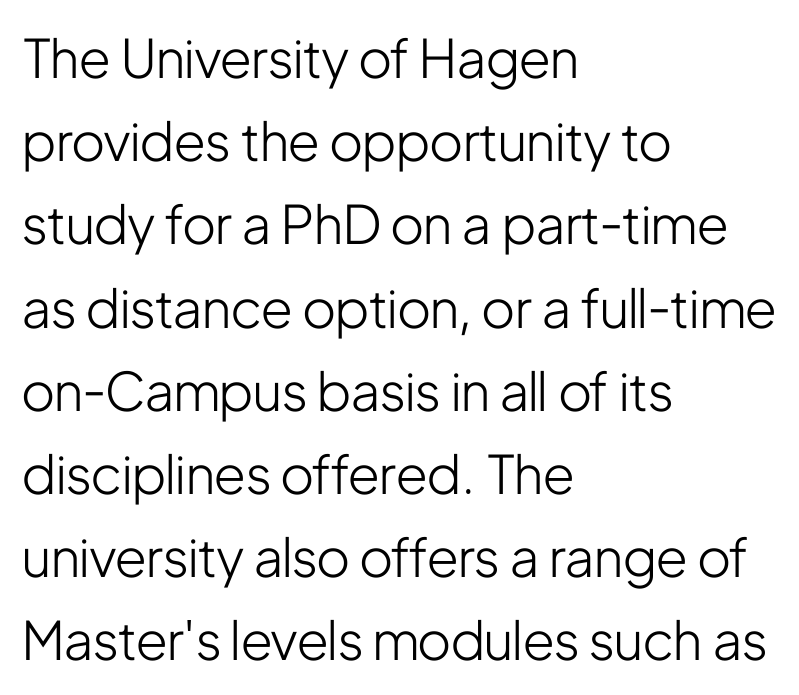
The image shows 53 px light, condensed sans-serif type, upright; set left-aligned, normal line spacing (1.57x), normal letter spacing, not underlined; low stroke contrast and a medium x-height.
